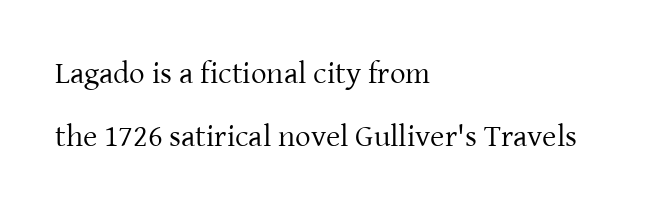
Q: Is the text bold? A: No.
Q: Is the text italic (slanted)? A: No, it is upright.
Q: Is the typeface a serif or a sans-serif typeface? A: Serif.
Q: Is the text underlined? A: No.
Q: How is the paragraph aligned? A: Left-aligned.
Q: Is the spacing between letters normal or unusually wide? A: Normal.
Q: Is the spacing between lines tight, normal or loose? A: Loose.
Q: Width (condensed, normal, or wide)? A: Normal.
Q: Stroke contrast? A: Low.
Q: x-height? A: Medium.
Q: Monospaced? A: No.
